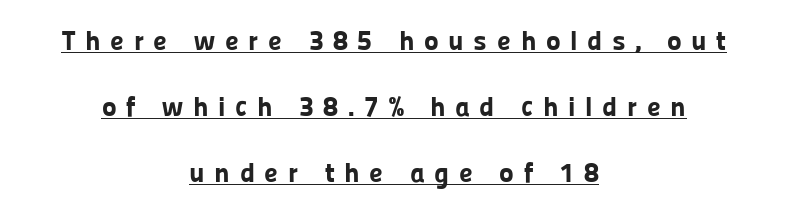
The image shows 28 px bold sans-serif type, upright; set centered, loose line spacing (2.35x), unusually wide letter spacing (+0.34 em), underlined; low stroke contrast and a medium x-height.
